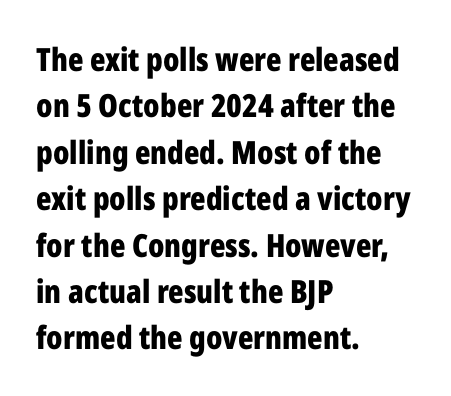
The image shows 32 px bold, condensed sans-serif type, upright; set left-aligned, normal line spacing (1.45x), normal letter spacing, not underlined; low stroke contrast and a medium x-height.
